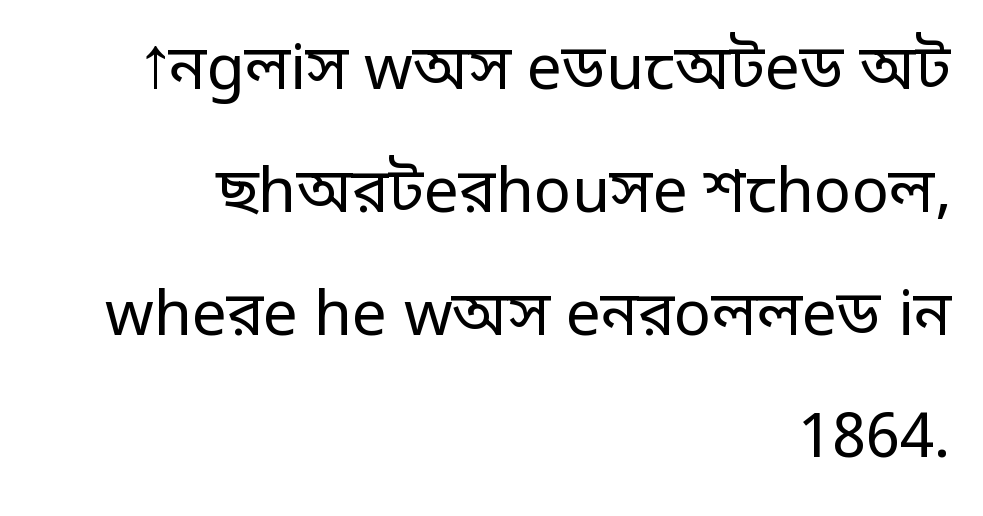
The image shows 62 px regular-weight sans-serif type, upright; set right-aligned, loose line spacing (1.98x), normal letter spacing, not underlined; low stroke contrast and a large x-height.
